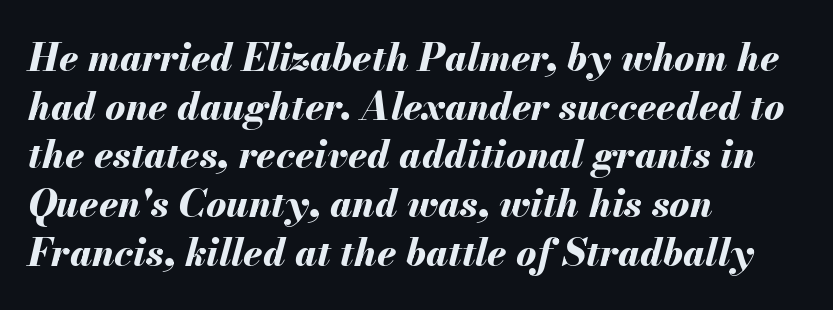
Q: Is the text bold? A: Yes.
Q: Is the text italic (slanted)? A: Yes, it leans right by about 13 degrees.
Q: Is the text underlined? A: No.
Q: How is the paragraph aligned? A: Left-aligned.
Q: Is the spacing between letters normal or unusually wide? A: Normal.
Q: Is the spacing between lines tight, normal or loose? A: Normal.
Q: Width (condensed, normal, or wide)? A: Normal.
Q: Stroke contrast? A: Medium.
Q: x-height? A: Small.
Q: Monospaced? A: No.
